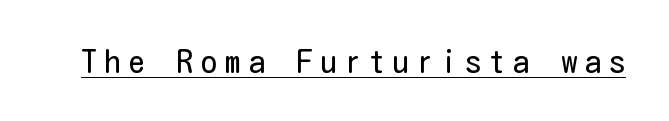
Q: Is the text bold? A: No.
Q: Is the text italic (slanted)? A: No, it is upright.
Q: Is the typeface a serif or a sans-serif typeface? A: Sans-serif.
Q: Is the text underlined? A: Yes.
Q: Is the spacing between letters normal or unusually wide? A: Unusually wide.
Q: Width (condensed, normal, or wide)? A: Condensed.
Q: Stroke contrast? A: Low.
Q: x-height? A: Medium.
